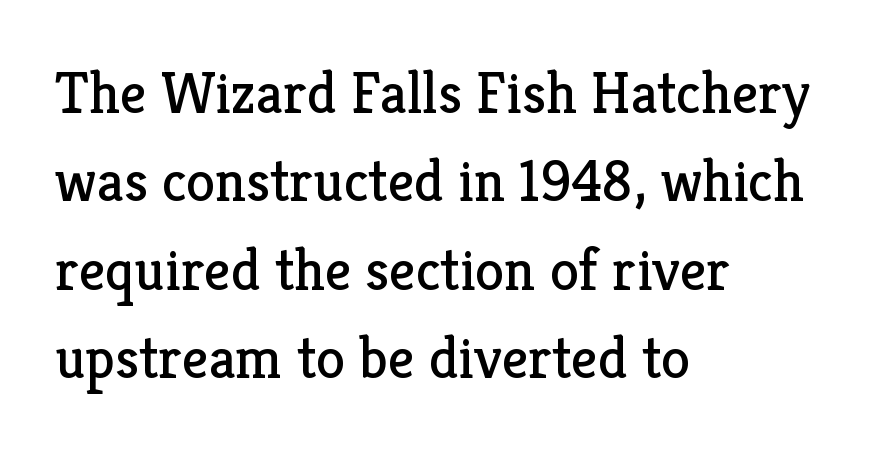
The passage shown has conventional tracking throughout. Horizontal alignment here is leftward, the default for most running prose. Regarding serifs, this sample has them. Regular leading.
